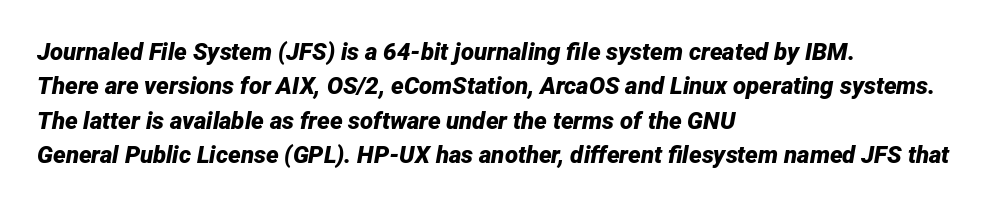
Lines of text with bare space underneath. The lines are quadded left. The rendering uses a moderate line-height, typical for paragraphs. Is the type slanted? Yes — the strokes lean at a clear angle. Tracking value appears to be zero — textbook default spacing. The sample has been set heavy, in full bold.
